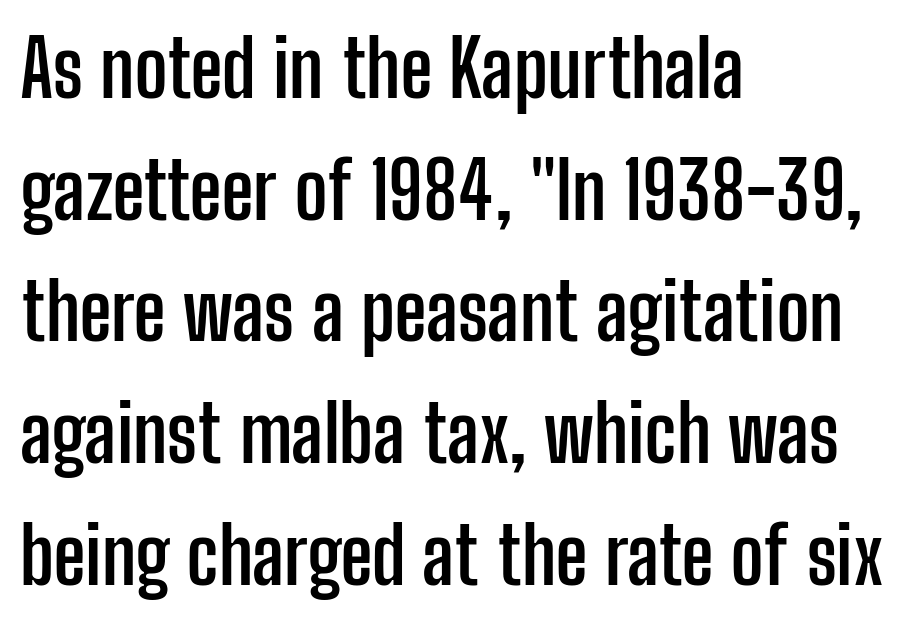
The image shows 79 px semibold, condensed sans-serif type, upright; set left-aligned, normal line spacing (1.54x), normal letter spacing, not underlined; low stroke contrast and a medium x-height.
